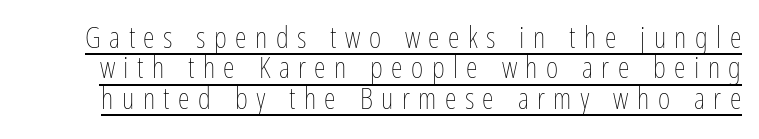
A typesetter would call this heavily tracked-out type. The specimen includes a rule beneath the text block's lines. Is this a fixed-width face? No — the glyphs have proportional, varying widths. Do the letters lean? They stand straight. Very little white space separates one row of letters from the next.
